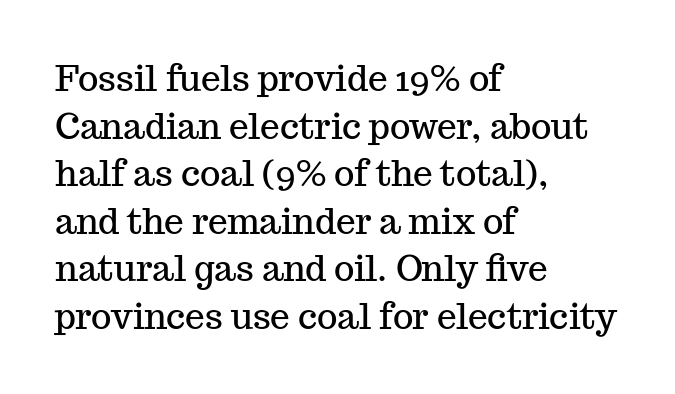
Q: Is the text italic (slanted)? A: No, it is upright.
Q: Is the typeface a serif or a sans-serif typeface? A: Serif.
Q: Is the text underlined? A: No.
Q: How is the paragraph aligned? A: Left-aligned.
Q: Is the spacing between letters normal or unusually wide? A: Normal.
Q: Is the spacing between lines tight, normal or loose? A: Normal.
Q: Width (condensed, normal, or wide)? A: Normal.
Q: Stroke contrast? A: Medium.
Q: x-height? A: Medium.
Q: Monospaced? A: No.
